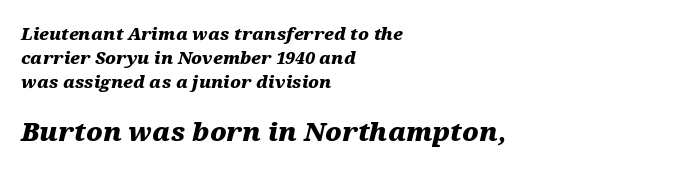
{"italic": "yes", "lean": "right", "slant_degrees": 12, "bold": "yes", "underline": "no", "align": "left", "line_spacing": "normal", "line_spacing_ratio": 1.4, "letter_spacing": "normal", "letter_spacing_em": 0.0, "larger_block": "second", "size_ratio": 1.53, "glyph_px": 26}
